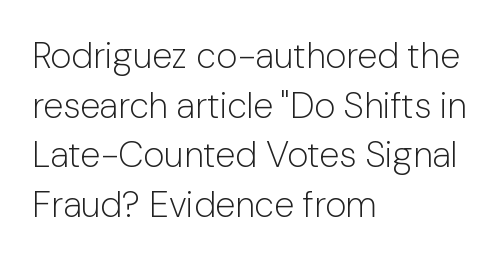
Bold? No — there's no thickening of the strokes. Italic: no, the glyphs are upright roman. A normal amount of white space separates one row of letters from the next. A classic flush-left, rag-right setting is used for this passage. The baseline area is clear.
